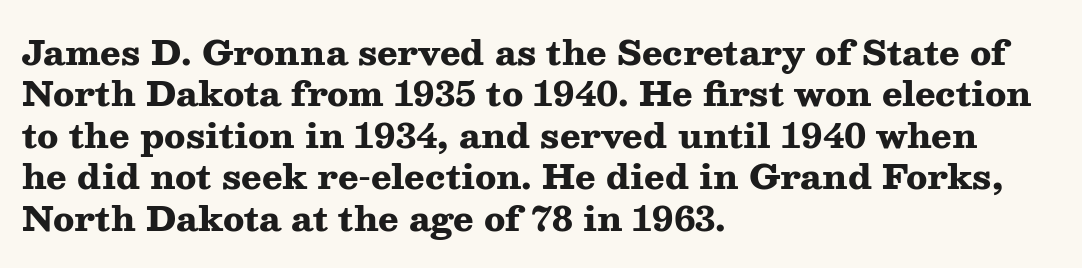
Q: Is the text bold? A: Yes.
Q: Is the text italic (slanted)? A: No, it is upright.
Q: Is the typeface a serif or a sans-serif typeface? A: Serif.
Q: Is the text underlined? A: No.
Q: How is the paragraph aligned? A: Left-aligned.
Q: Is the spacing between letters normal or unusually wide? A: Normal.
Q: Width (condensed, normal, or wide)? A: Wide.
Q: Stroke contrast? A: Medium.
Q: x-height? A: Medium.
Q: Monospaced? A: No.
